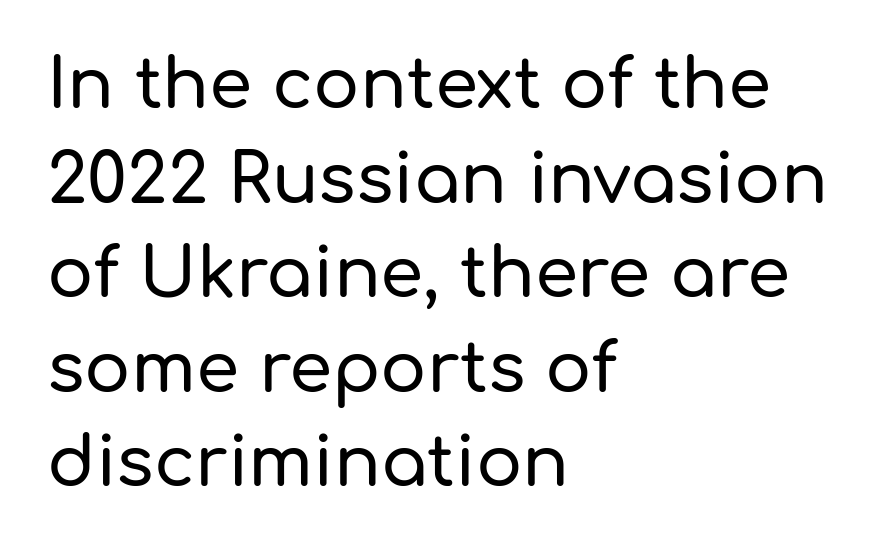
What kind of face is this? One without serifs — a sans. Caption: standard tracking, unaltered. Does the leading feel generous? No, just average. The font's upright variant was chosen for this text.
